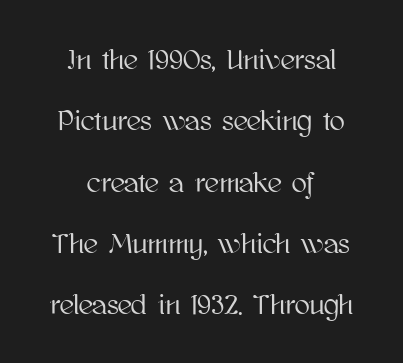
The image shows 28 px text type, upright; set centered, loose line spacing (2.19x), normal letter spacing, not underlined; high stroke contrast and a medium x-height.
